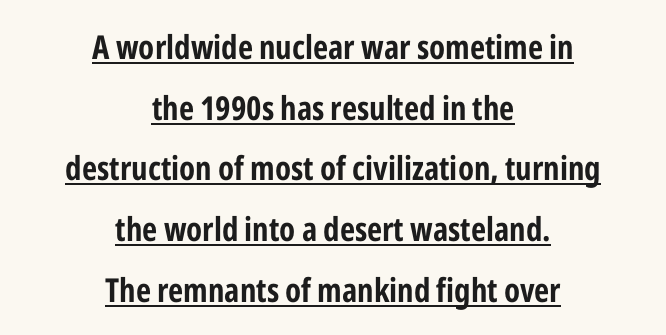
The image shows 33 px condensed sans-serif type, upright; set centered, line spacing 1.84x, normal letter spacing, underlined; low stroke contrast and a medium x-height.
